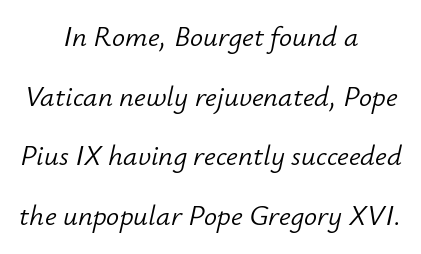
{"italic": "yes", "lean": "right", "slant_degrees": 12, "bold": "no", "weight": "light", "width": "normal", "stroke_contrast": "low", "x_height": "small", "monospaced": "no", "underline": "no", "align": "center", "line_spacing": "loose", "line_spacing_ratio": 2.06, "letter_spacing": "normal", "letter_spacing_em": 0.0, "glyph_px": 29}
